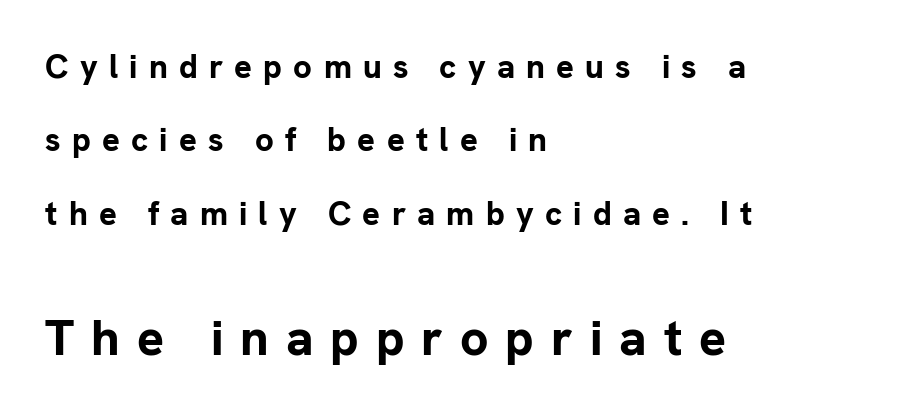
The image shows 50 px bold sans-serif type, upright; set left-aligned, loose line spacing (2.22x), unusually wide letter spacing (+0.34 em), not underlined; the second (bottom) block is 1.52x larger; low stroke contrast and a medium x-height.
